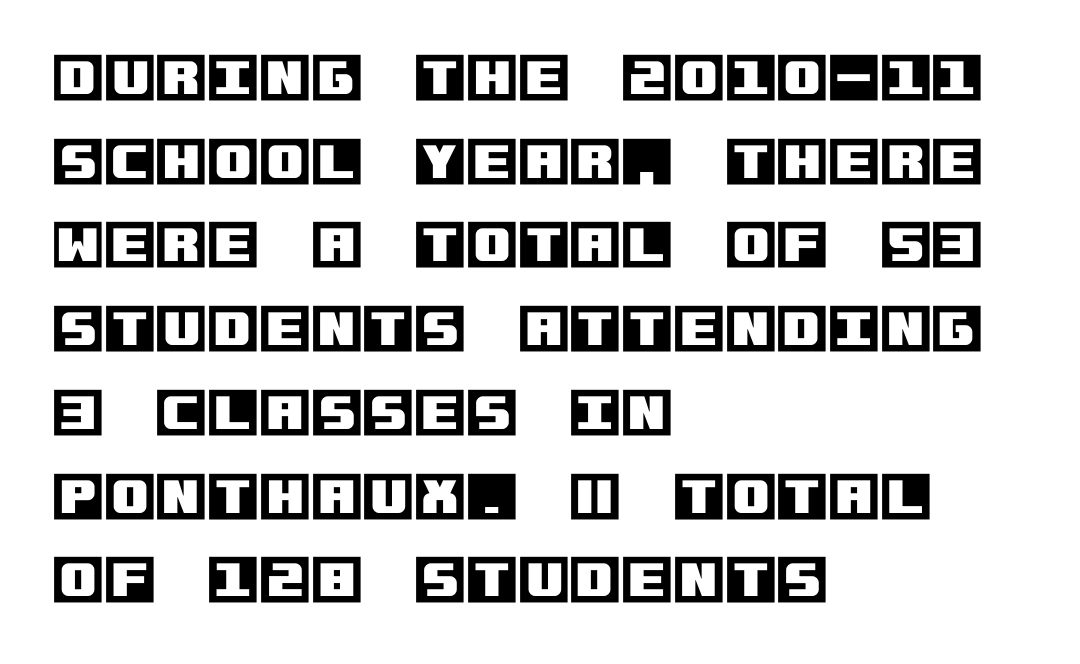
Q: Is the text italic (slanted)? A: No, it is upright.
Q: Is the text underlined? A: No.
Q: How is the paragraph aligned? A: Left-aligned.
Q: Is the spacing between letters normal or unusually wide? A: Normal.
Q: Is the spacing between lines tight, normal or loose? A: Normal.
Q: Width (condensed, normal, or wide)? A: Normal.
Q: x-height? A: Large.
